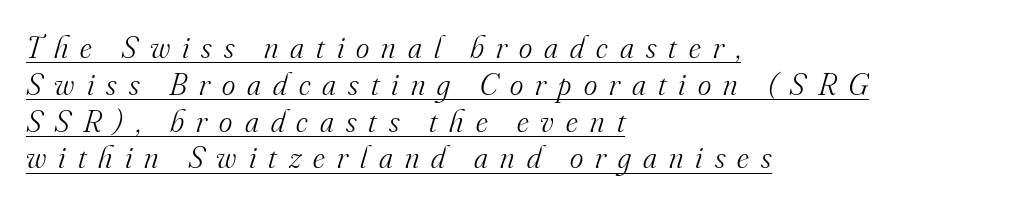
Beneath each row of characters lies a ruled line. Is this a heavy cut? Hardly; it is regular or lighter. Where is the straight margin? On the left. The font's italic variant was chosen for this text. The rendering uses a small line-height, squeezing the rows. Each word looks stretched out because of the extra space between its letters.
